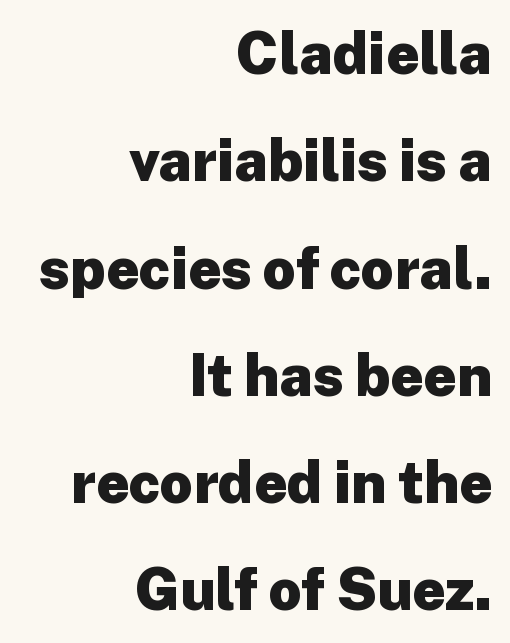
Q: Is the text bold? A: Yes.
Q: Is the text italic (slanted)? A: No, it is upright.
Q: Is the typeface a serif or a sans-serif typeface? A: Sans-serif.
Q: Is the text underlined? A: No.
Q: How is the paragraph aligned? A: Right-aligned.
Q: Is the spacing between letters normal or unusually wide? A: Normal.
Q: Width (condensed, normal, or wide)? A: Normal.
Q: Stroke contrast? A: Low.
Q: x-height? A: Medium.
Q: Monospaced? A: No.
